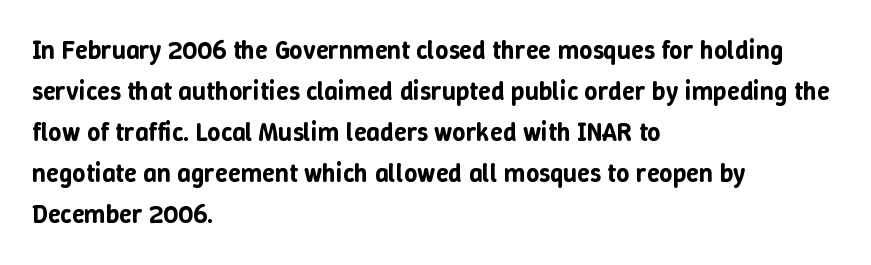
{"italic": "no", "underline": "no", "align": "left", "line_spacing": "normal", "line_spacing_ratio": 1.58, "letter_spacing": "normal", "letter_spacing_em": 0.0, "glyph_px": 26}
